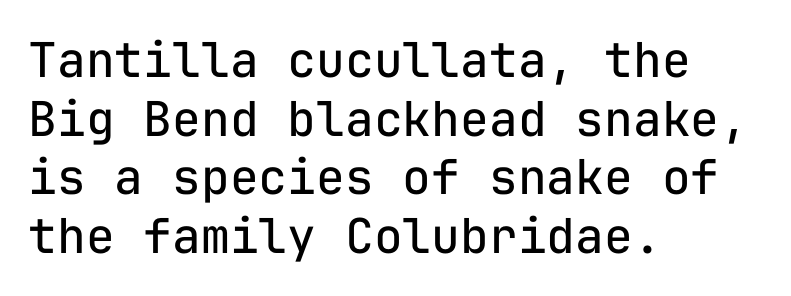
The image shows 48 px regular-weight sans-serif type, upright, monospaced; set left-aligned, line spacing 1.22x, normal letter spacing, not underlined; low stroke contrast and a medium x-height.
